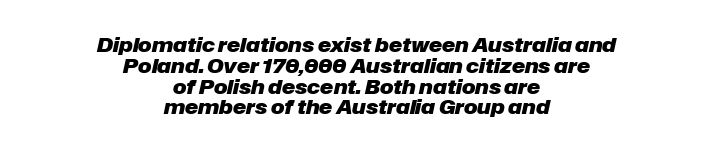
Is there much room between lines? No — they nearly touch. The rendering positions every line midway between the sides. These words are printed bold, with thick strokes throughout. Italic? Definitely — the glyphs are oblique. Caption: standard tracking, unaltered. Each row of text sits above clean, open space.
